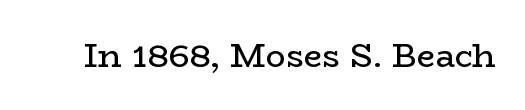
Q: Is the text bold? A: No.
Q: Is the text italic (slanted)? A: No, it is upright.
Q: Is the typeface a serif or a sans-serif typeface? A: Serif.
Q: Is the text underlined? A: No.
Q: Is the spacing between letters normal or unusually wide? A: Normal.
Q: Width (condensed, normal, or wide)? A: Wide.
Q: Stroke contrast? A: Low.
Q: x-height? A: Medium.
Q: Monospaced? A: No.
